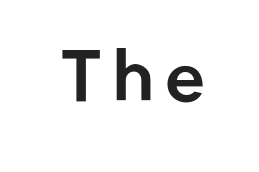
Q: Is the text italic (slanted)? A: No, it is upright.
Q: Is the typeface a serif or a sans-serif typeface? A: Sans-serif.
Q: Is the text underlined? A: No.
Q: Width (condensed, normal, or wide)? A: Normal.
Q: Stroke contrast? A: Low.
Q: x-height? A: Medium.
Q: Monospaced? A: No.
